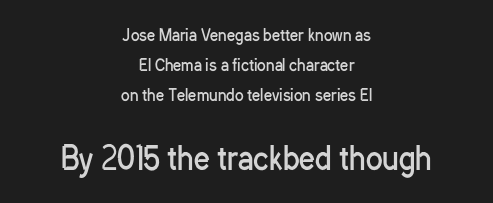
Q: Is the text bold? A: No.
Q: Is the text italic (slanted)? A: No, it is upright.
Q: Is the typeface a serif or a sans-serif typeface? A: Sans-serif.
Q: Is the text underlined? A: No.
Q: How is the paragraph aligned? A: Centered.
Q: Is the spacing between letters normal or unusually wide? A: Normal.
Q: Which block of text is set in a larger size, the first (top) or the second (bottom)? A: The second (bottom) one.
Q: Width (condensed, normal, or wide)? A: Condensed.
Q: Stroke contrast? A: Low.
Q: x-height? A: Medium.
Q: Monospaced? A: No.
